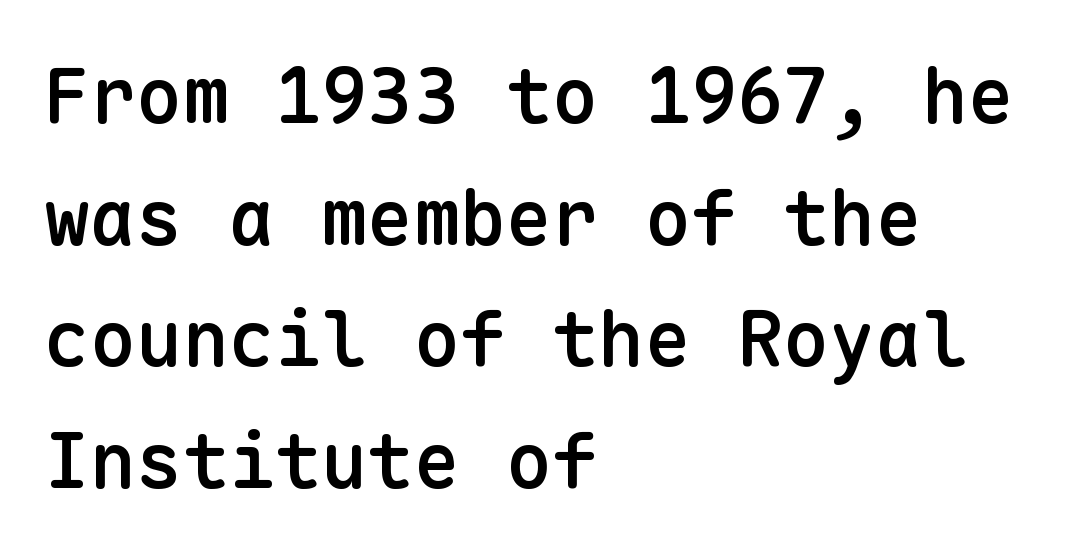
This is moderately heavy type, rendered in semibold. Unlike italic type, these characters show no tilt at all. The text block is weighted toward the left margin, trailing off unevenly rightward. Think of a typewriter: that constant character pitch is what you see here. Unlike a traditional serif, this face leaves its strokes unadorned.
